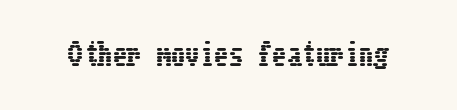
{"italic": "no", "width": "condensed", "stroke_contrast": "low", "x_height": "medium", "underline": "no", "letter_spacing": "normal", "letter_spacing_em": 0.0, "glyph_px": 29}
